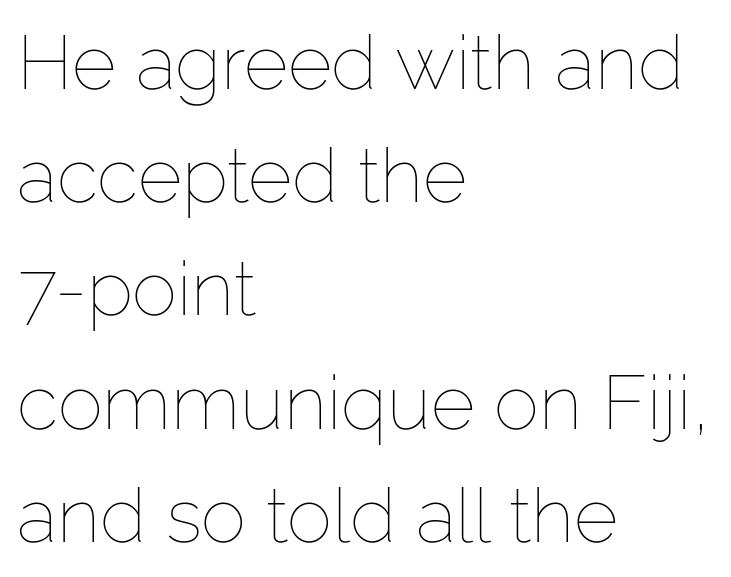
Bare-footed words on every line. This is roman type, the default non-slanted kind. Looks like regular typesetting: each glyph gets only the width it needs. The strokes are not fattened; the text isn't bold. Is there much room between lines? A standard amount, neither cramped nor airy.
